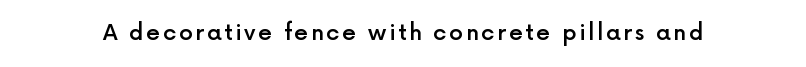
Ascenders rise straight up at ninety degrees. The specimen omits any rule beneath the text block's lines. Caption: semibold face, moderately heavy strokes.
